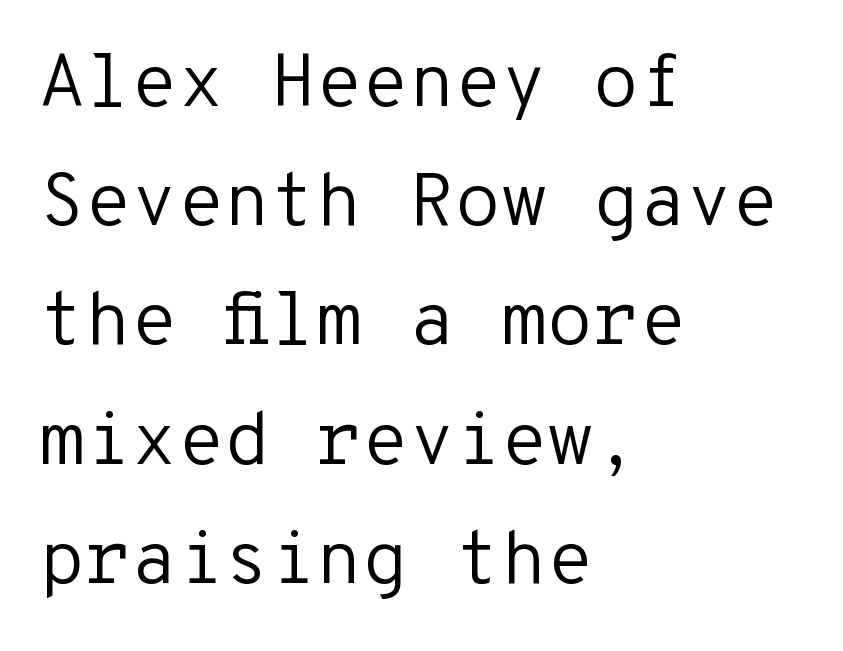
{"serif": "no", "italic": "no", "bold": "no", "weight": "regular", "width": "normal", "stroke_contrast": "low", "x_height": "medium", "monospaced": "yes", "underline": "no", "align": "left", "line_spacing": "normal", "line_spacing_ratio": 1.59, "letter_spacing": "normal", "letter_spacing_em": 0.0, "glyph_px": 75}
